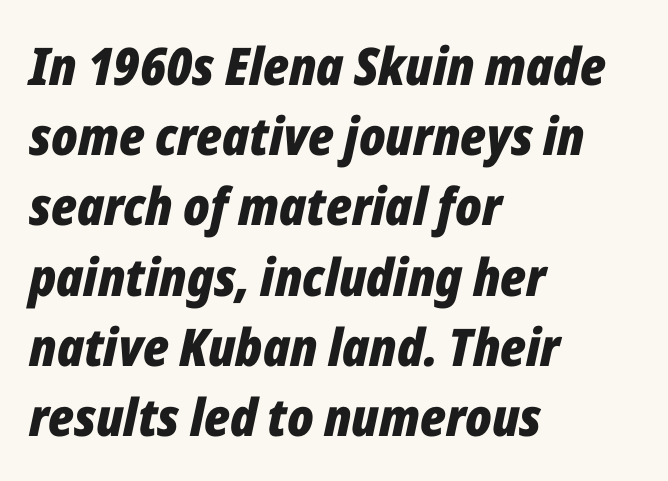
{"italic": "yes", "lean": "right", "slant_degrees": 12, "bold": "yes", "weight": "bold", "width": "condensed", "stroke_contrast": "low", "x_height": "medium", "monospaced": "no", "underline": "no", "align": "left", "line_spacing": "normal", "line_spacing_ratio": 1.35, "letter_spacing": "normal", "letter_spacing_em": 0.0, "glyph_px": 52}
